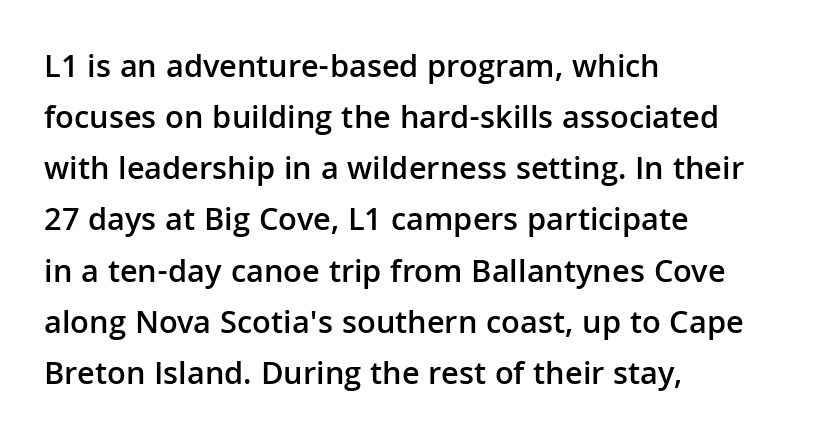
Q: Is the text bold? A: Semi-bold.
Q: Is the text italic (slanted)? A: No, it is upright.
Q: Is the typeface a serif or a sans-serif typeface? A: Sans-serif.
Q: Is the text underlined? A: No.
Q: How is the paragraph aligned? A: Left-aligned.
Q: Is the spacing between letters normal or unusually wide? A: Normal.
Q: Is the spacing between lines tight, normal or loose? A: Normal.
Q: Width (condensed, normal, or wide)? A: Normal.
Q: Stroke contrast? A: Low.
Q: x-height? A: Medium.
Q: Monospaced? A: No.
